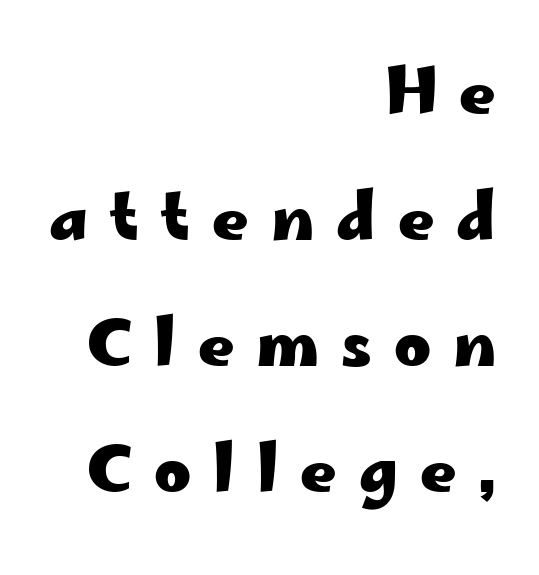
Q: Is the text bold? A: Yes.
Q: Is the text italic (slanted)? A: No, it is upright.
Q: Is the typeface a serif or a sans-serif typeface? A: Sans-serif.
Q: Is the text underlined? A: No.
Q: How is the paragraph aligned? A: Right-aligned.
Q: Is the spacing between letters normal or unusually wide? A: Unusually wide.
Q: Is the spacing between lines tight, normal or loose? A: Loose.
Q: Width (condensed, normal, or wide)? A: Wide.
Q: Stroke contrast? A: Low.
Q: x-height? A: Small.
Q: Monospaced? A: No.
